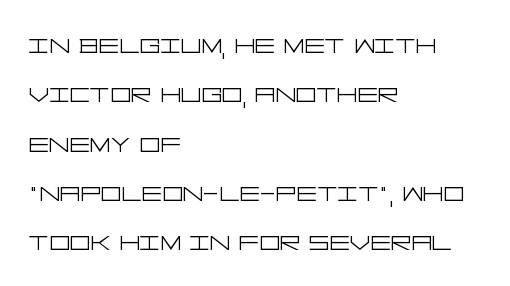
Q: Is the text bold? A: No.
Q: Is the text italic (slanted)? A: No, it is upright.
Q: Is the typeface a serif or a sans-serif typeface? A: Sans-serif.
Q: Is the text underlined? A: No.
Q: How is the paragraph aligned? A: Left-aligned.
Q: Is the spacing between letters normal or unusually wide? A: Normal.
Q: Is the spacing between lines tight, normal or loose? A: Normal.
Q: Width (condensed, normal, or wide)? A: Wide.
Q: Stroke contrast? A: Low.
Q: x-height? A: Large.
